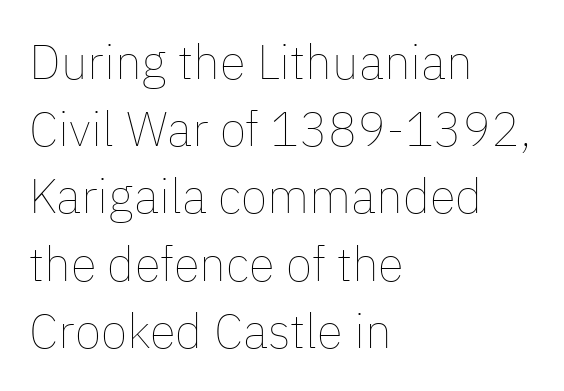
Q: Is the text bold? A: No.
Q: Is the text italic (slanted)? A: No, it is upright.
Q: Is the text underlined? A: No.
Q: How is the paragraph aligned? A: Left-aligned.
Q: Is the spacing between letters normal or unusually wide? A: Normal.
Q: Is the spacing between lines tight, normal or loose? A: Normal.
Q: Width (condensed, normal, or wide)? A: Normal.
Q: Stroke contrast? A: Low.
Q: x-height? A: Medium.
Q: Monospaced? A: No.
